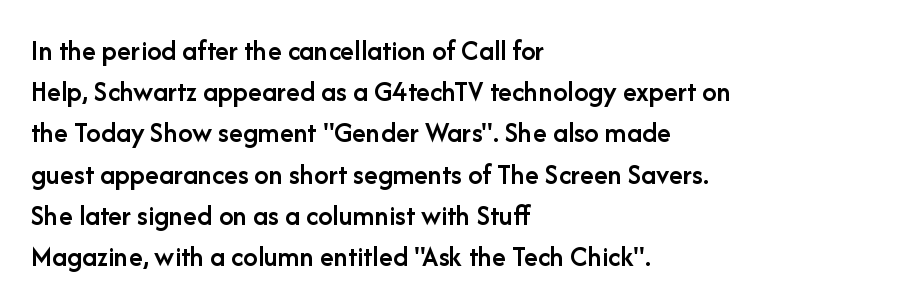
Weight: semibold (demi). The paragraph shown leans on its left margin. Is there much room between lines? A standard amount, neither cramped nor airy. The tracking reads as untouched default to a designer's eye. This sample has the flowing, uneven cadence of proportional lettering. This is roman type, the default non-slanted kind.
